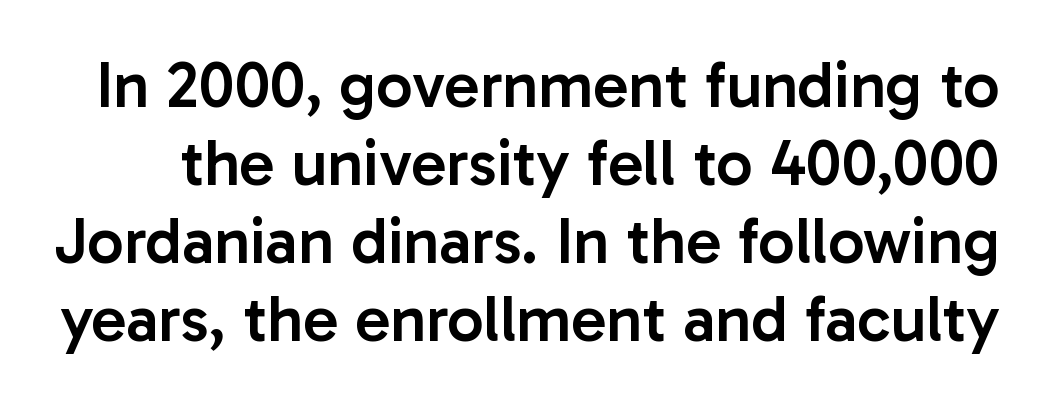
The image shows 65 px semibold sans-serif type, upright; set line spacing 1.2x, normal letter spacing, not underlined; low stroke contrast and a medium x-height.
